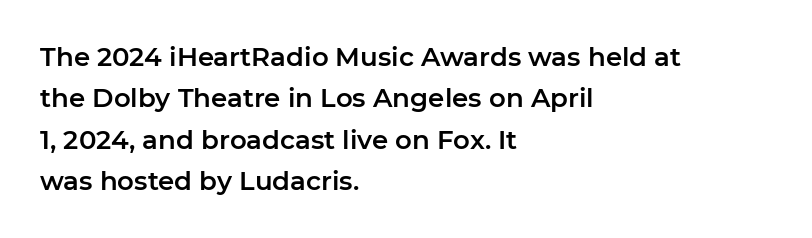
The image shows 26 px text type, upright; set left-aligned, normal line spacing (1.59x), normal letter spacing, not underlined.
